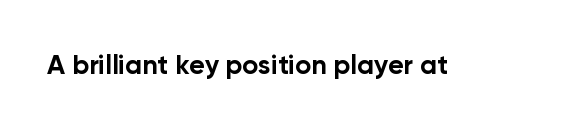
What stands out about the letter spacing? Nothing — it is the standard amount. No italicization has been applied; the sample stays upright. The gap between lines stays unmarked. Thick stems and heavy bowls — unmistakably bold.
